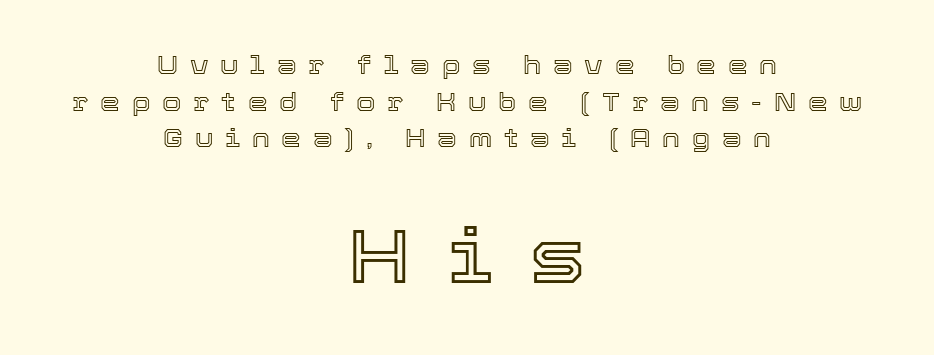
{"italic": "no", "width": "normal", "x_height": "medium", "monospaced": "no", "underline": "no", "align": "center", "line_spacing": "normal", "line_spacing_ratio": 1.47, "letter_spacing": "wide", "letter_spacing_em": 0.47, "larger_block": "second", "size_ratio": 3.04, "glyph_px": 76}
